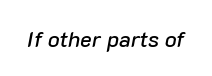
{"italic": "yes", "lean": "right", "slant_degrees": 10, "underline": "no", "letter_spacing": "normal", "letter_spacing_em": 0.0, "glyph_px": 22}
